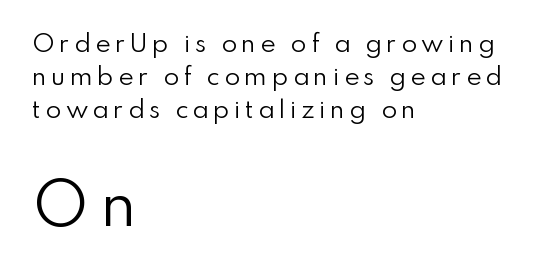
The image shows 57 px regular-weight sans-serif type, upright; set left-aligned, normal line spacing (1.43x), not underlined; the second (bottom) block is 2.48x larger; low stroke contrast and a small x-height.
